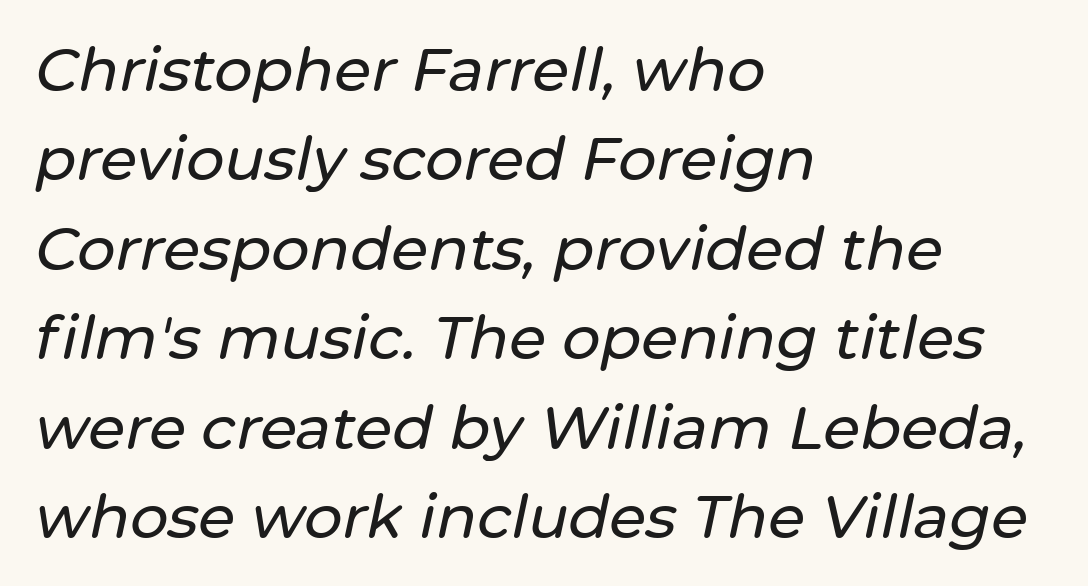
The image shows 60 px text type, italic (leaning right); set left-aligned, normal line spacing (1.49x), normal letter spacing, not underlined; low stroke contrast and a medium x-height.
